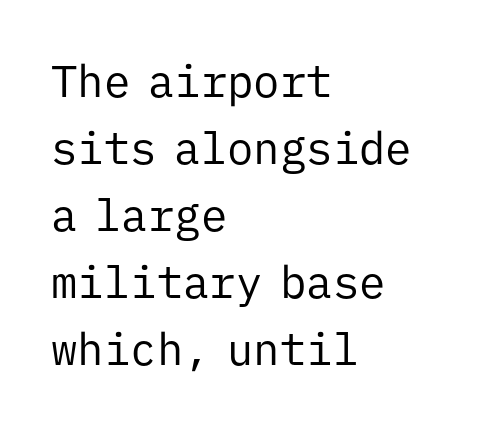
What kind of face is this? One without serifs — a sans. This sample uses an upright cut, with every glyph sitting square on the baseline. The compositor pushed each line to the left boundary. Honestly, the row spacing looks completely unremarkable. The typesetting does not lean heavy: it is not bold. Each letter, wide or thin by design, is forced into the same width here.
